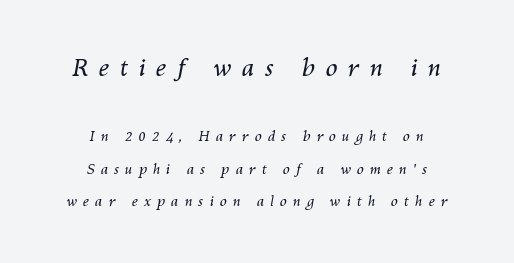
{"italic": "yes", "lean": "right", "slant_degrees": 10, "bold": "no", "underline": "no", "align": "center", "line_spacing": "loose", "line_spacing_ratio": 2.33, "letter_spacing": "wide", "letter_spacing_em": 0.43, "larger_block": "first", "size_ratio": 1.71, "glyph_px": 24}
